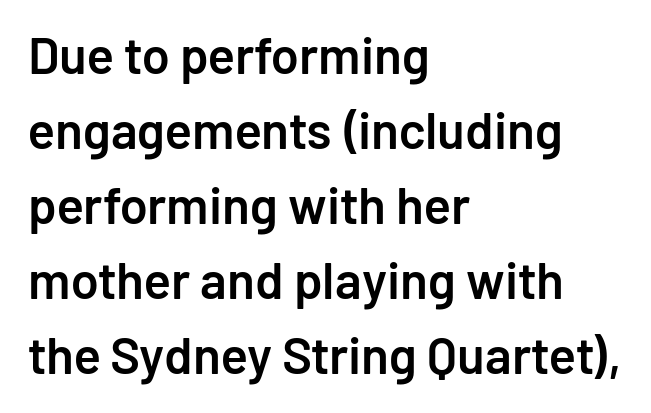
A fair bit of extra ink — the face is semibold, not bold. The passage shown has conventional tracking throughout. These lines are composed in type without serifs. Any mark beneath the type? The region is blank. The lines in this sample share a left origin and differ only in where they stop.
